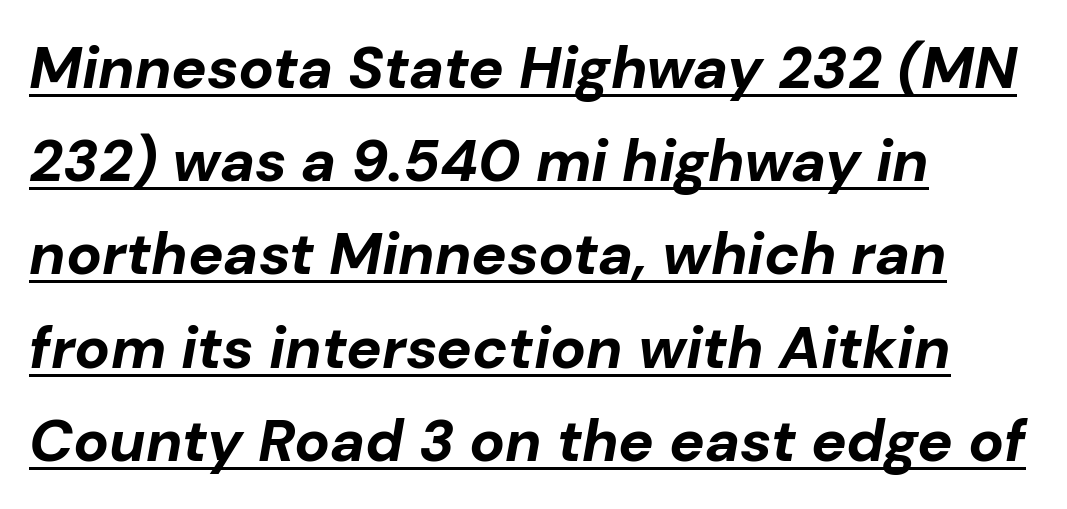
The image shows 59 px bold type, italic (leaning right); set left-aligned, normal line spacing (1.58x), normal letter spacing, underlined; low stroke contrast and a medium x-height.
